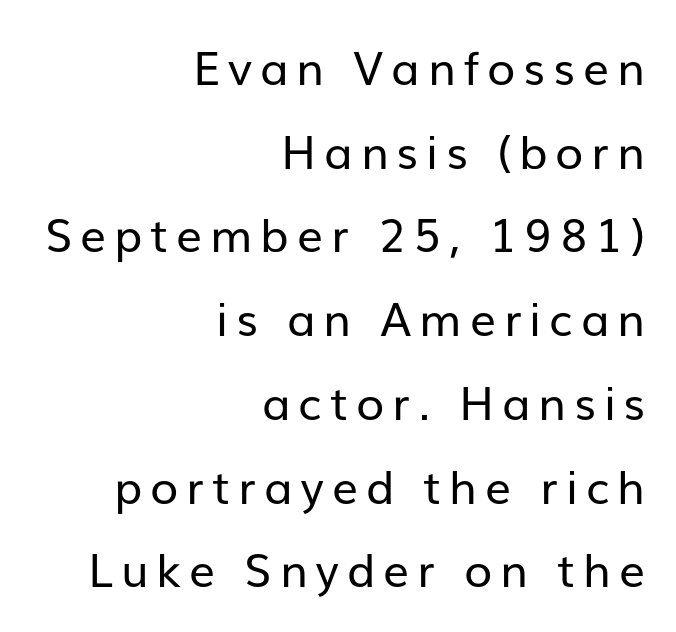
{"serif": "no", "italic": "no", "bold": "no", "weight": "regular", "width": "normal", "stroke_contrast": "low", "x_height": "medium", "monospaced": "no", "underline": "no", "align": "right", "line_spacing_ratio": 1.82, "glyph_px": 46}
